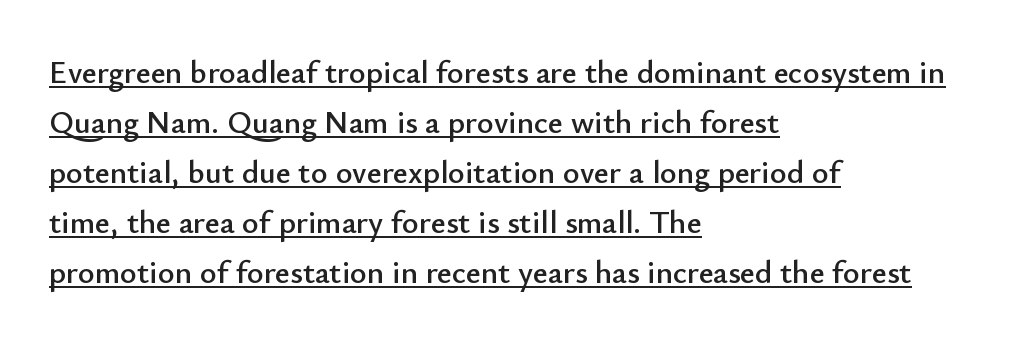
Q: Is the text italic (slanted)? A: No, it is upright.
Q: Is the typeface a serif or a sans-serif typeface? A: Sans-serif.
Q: Is the text underlined? A: Yes.
Q: How is the paragraph aligned? A: Left-aligned.
Q: Is the spacing between letters normal or unusually wide? A: Normal.
Q: Is the spacing between lines tight, normal or loose? A: Normal.
Q: Width (condensed, normal, or wide)? A: Normal.
Q: Stroke contrast? A: Low.
Q: x-height? A: Small.
Q: Monospaced? A: No.
